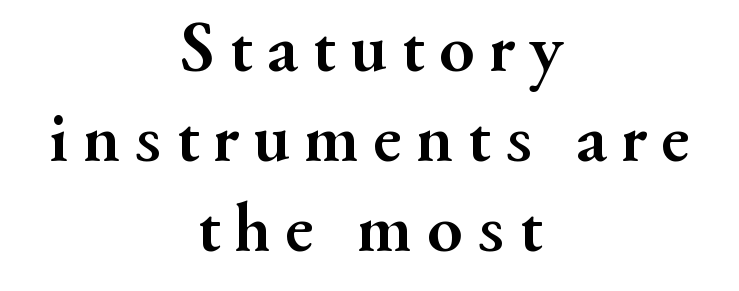
The image shows 72 px semibold serif type, upright; set centered, normal line spacing (1.25x), unusually wide letter spacing (+0.2 em), not underlined; medium stroke contrast and a small x-height.
